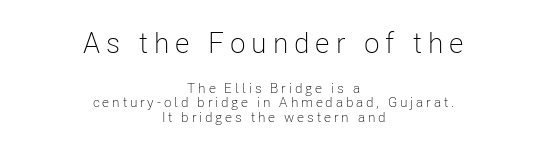
Q: Is the text bold? A: No.
Q: Is the text italic (slanted)? A: No, it is upright.
Q: Is the typeface a serif or a sans-serif typeface? A: Sans-serif.
Q: Is the text underlined? A: No.
Q: How is the paragraph aligned? A: Centered.
Q: Is the spacing between letters normal or unusually wide? A: Unusually wide.
Q: Is the spacing between lines tight, normal or loose? A: Tight.
Q: Which block of text is set in a larger size, the first (top) or the second (bottom)? A: The first (top) one.
Q: Width (condensed, normal, or wide)? A: Condensed.
Q: Stroke contrast? A: Low.
Q: x-height? A: Medium.
Q: Monospaced? A: No.
